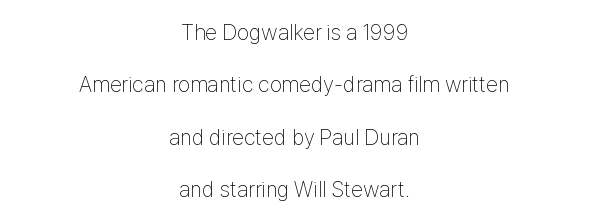
Each line is balanced around a shared central axis. Stroke thickness stays within the range of a standard reading face or lighter. Letters rest on an invisible, unmarked baseline. Is there any slant? The stems are plumb. Is there much room between lines? Yes — plenty of vertical air separates them. You could call the tracking neutral — neither tight nor loose.
